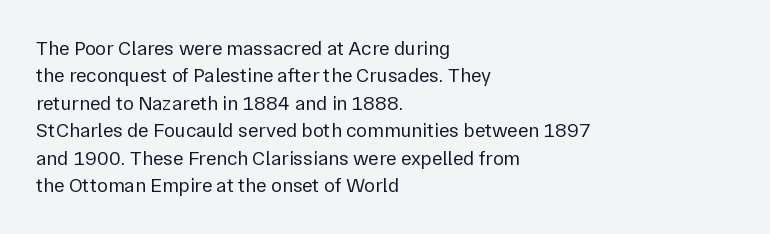
Q: Is the text bold? A: No.
Q: Is the text italic (slanted)? A: No, it is upright.
Q: Is the text underlined? A: No.
Q: How is the paragraph aligned? A: Left-aligned.
Q: Is the spacing between letters normal or unusually wide? A: Normal.
Q: Is the spacing between lines tight, normal or loose? A: Normal.
